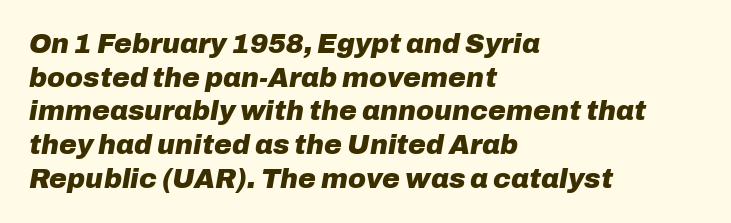
The image shows 27 px bold type, italic (leaning right); set left-aligned, normal line spacing (1.25x), normal letter spacing, not underlined.
